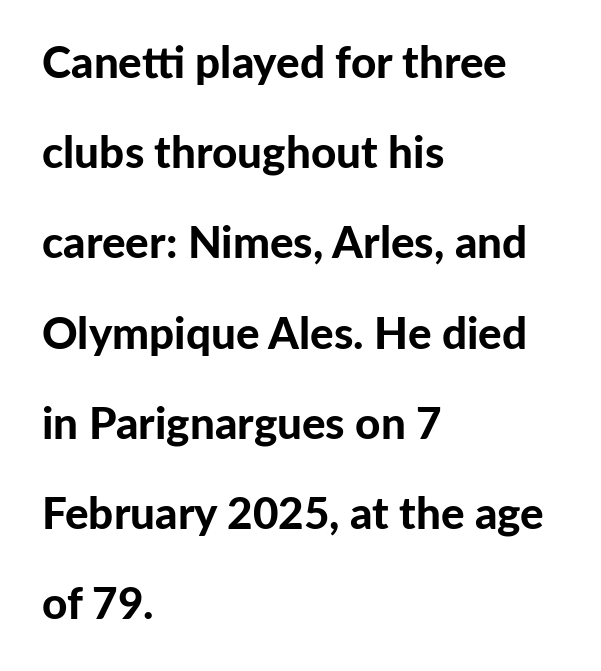
Q: Is the text bold? A: Yes.
Q: Is the text italic (slanted)? A: No, it is upright.
Q: Is the typeface a serif or a sans-serif typeface? A: Sans-serif.
Q: Is the text underlined? A: No.
Q: How is the paragraph aligned? A: Left-aligned.
Q: Is the spacing between letters normal or unusually wide? A: Normal.
Q: Is the spacing between lines tight, normal or loose? A: Loose.
Q: Width (condensed, normal, or wide)? A: Normal.
Q: Stroke contrast? A: Low.
Q: x-height? A: Medium.
Q: Monospaced? A: No.
